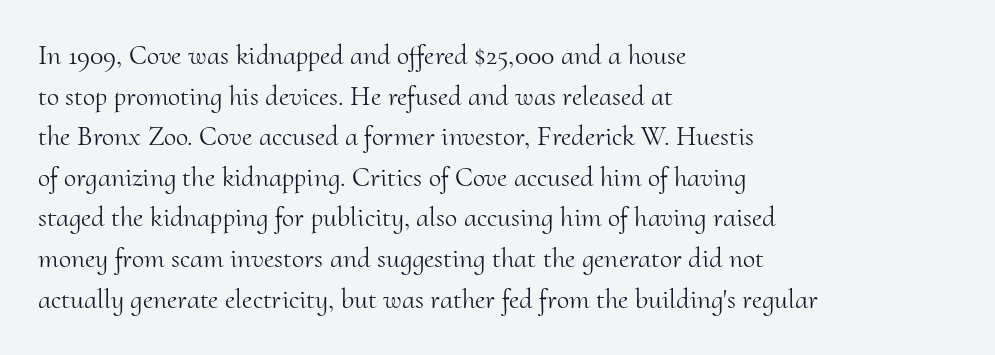
Q: Is the text bold? A: No.
Q: Is the text italic (slanted)? A: No, it is upright.
Q: Is the typeface a serif or a sans-serif typeface? A: Serif.
Q: Is the text underlined? A: No.
Q: How is the paragraph aligned? A: Left-aligned.
Q: Is the spacing between letters normal or unusually wide? A: Normal.
Q: Is the spacing between lines tight, normal or loose? A: Normal.
Q: Width (condensed, normal, or wide)? A: Normal.
Q: Stroke contrast? A: Medium.
Q: x-height? A: Small.
Q: Monospaced? A: No.
